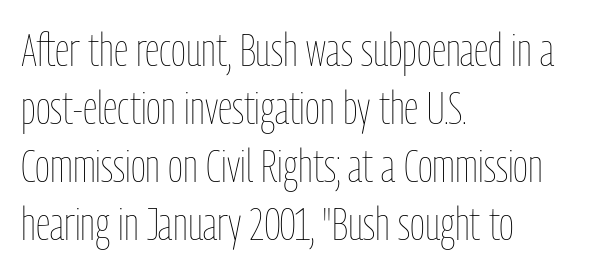
{"italic": "no", "bold": "no", "weight": "thin", "width": "condensed", "stroke_contrast": "low", "x_height": "medium", "monospaced": "no", "underline": "no", "align": "left", "line_spacing": "normal", "line_spacing_ratio": 1.26, "letter_spacing": "normal", "letter_spacing_em": 0.0, "glyph_px": 46}
